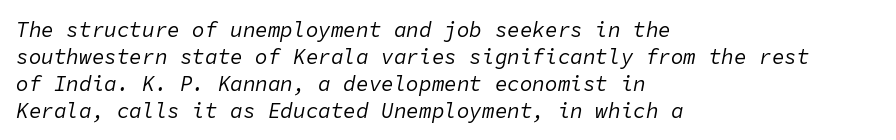
The image shows 21 px text type, italic (leaning right); set left-aligned, normal line spacing (1.28x), normal letter spacing, not underlined.
